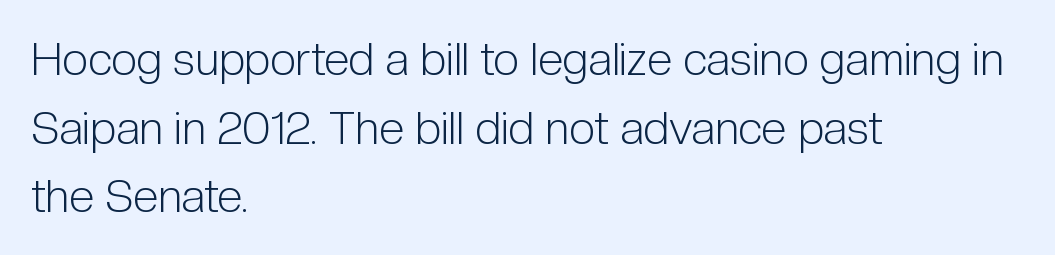
Reading down the block, your eye returns to a fixed left position each line. Underlining? Definitely not there. Each letter keeps its own natural width here, so spacing adapts to shape. Summary of vertical rhythm: regular, with standard interline spacing. Ordinary non-slanted type is in use.
